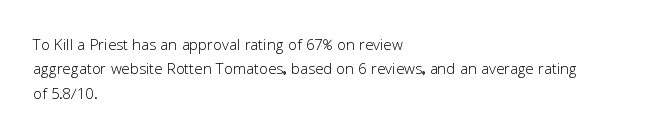
These lines keep a tight, regular rhythm from letter to letter. In CSS terms this would be text-align: left. Weight: in the light-to-regular range. This is roman type, the default non-slanted kind. Decoration check: the copy has no underline.
